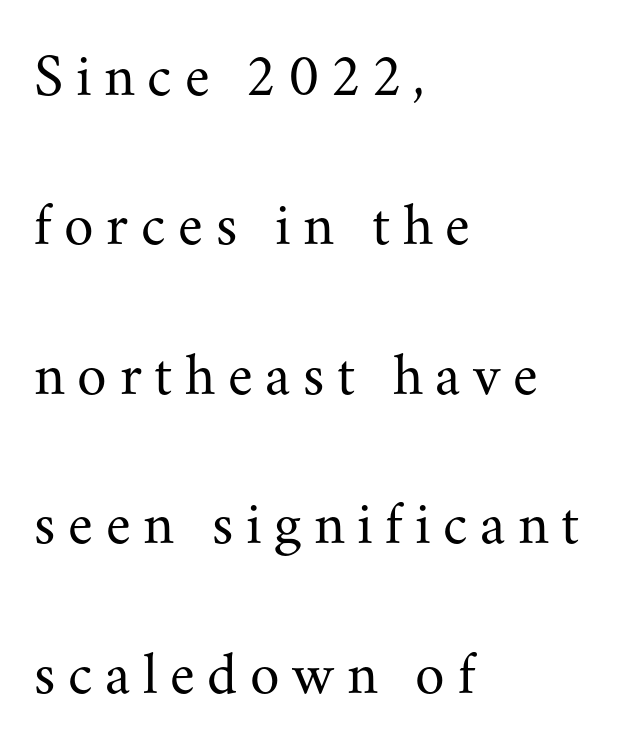
{"serif": "yes", "italic": "no", "bold": "no", "weight": "regular", "width": "normal", "stroke_contrast": "medium", "x_height": "small", "monospaced": "no", "underline": "no", "align": "left", "line_spacing": "loose", "line_spacing_ratio": 2.49, "letter_spacing": "wide", "letter_spacing_em": 0.21, "glyph_px": 60}
